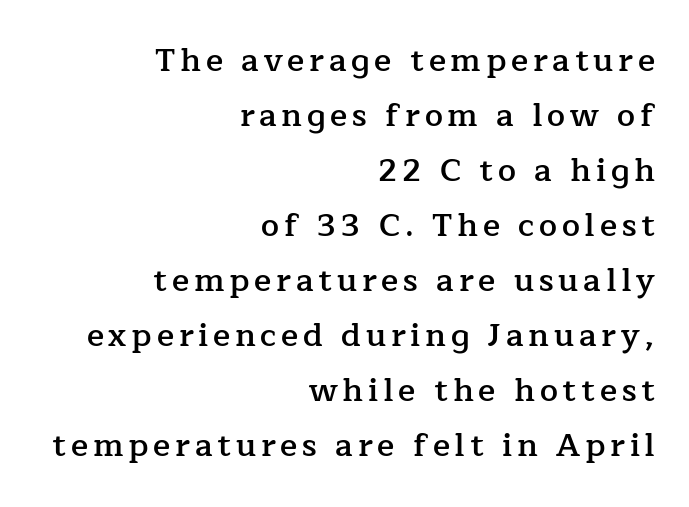
{"serif": "yes", "italic": "no", "bold": "semi", "weight": "semibold", "width": "normal", "stroke_contrast": "low", "x_height": "medium", "monospaced": "no", "underline": "no", "align": "right", "line_spacing_ratio": 1.72, "glyph_px": 32}
